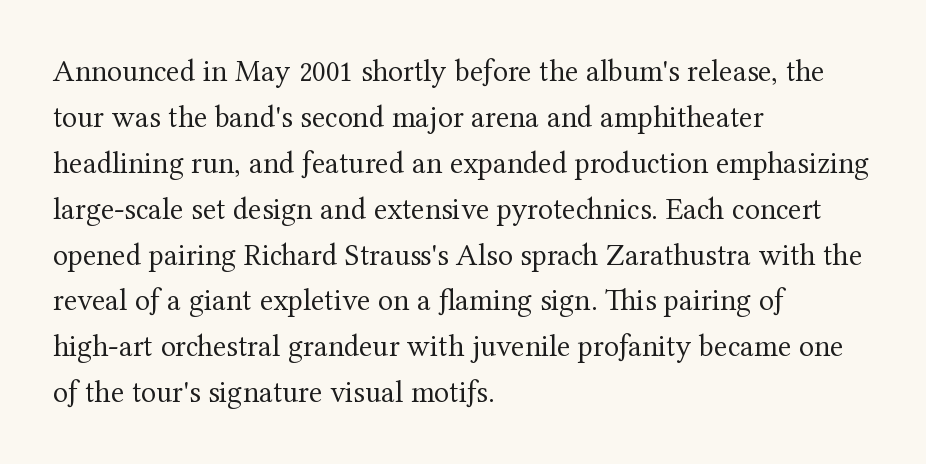
Quick note: underline off. Small tapered or slab feet sit at the stroke ends, so this counts as serif. Which margin do the lines hug? The left one — the right edge is uneven. How are the letters spaced? Ordinarily, with no added tracking.
